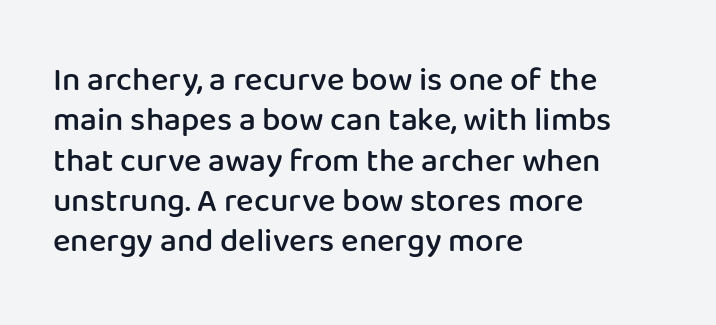
In CSS terms this would be text-align: left. Students, note that the glyphs here touch the page at normal intervals. Notice the strokes are somewhat thickened but not fully heavy: this is a semibold. I'd call this a sans setting — the letters go barefoot.
